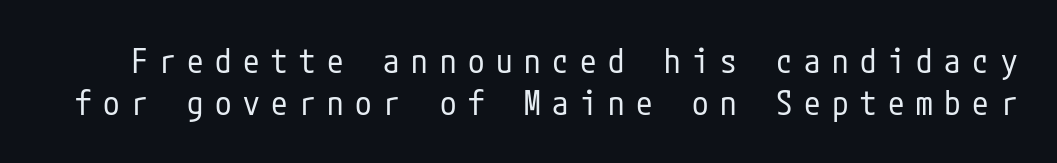
Q: Is the text bold? A: No.
Q: Is the text italic (slanted)? A: No, it is upright.
Q: Is the typeface a serif or a sans-serif typeface? A: Sans-serif.
Q: Is the text underlined? A: No.
Q: Is the spacing between letters normal or unusually wide? A: Unusually wide.
Q: Is the spacing between lines tight, normal or loose? A: Normal.
Q: Width (condensed, normal, or wide)? A: Condensed.
Q: Stroke contrast? A: Low.
Q: x-height? A: Medium.
